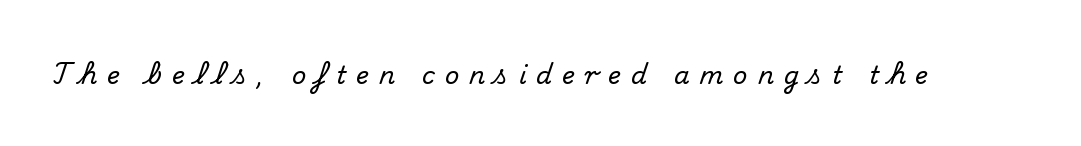
Q: Is the text italic (slanted)? A: Yes.
Q: Is the text underlined? A: No.
Q: Is the spacing between letters normal or unusually wide? A: Unusually wide.
